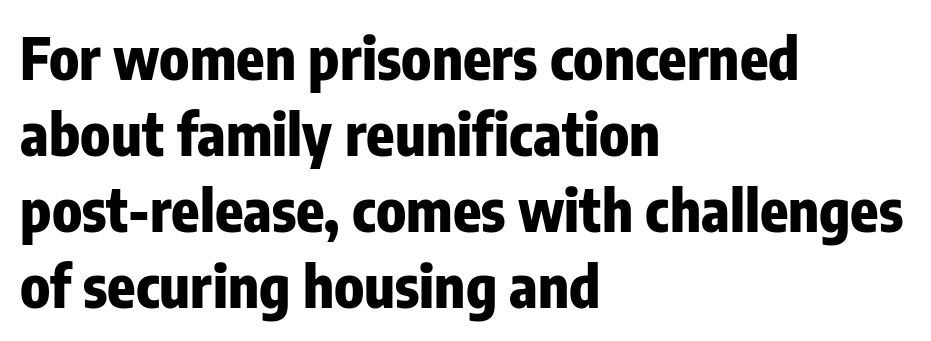
Q: Is the text bold? A: Yes.
Q: Is the text italic (slanted)? A: No, it is upright.
Q: Is the typeface a serif or a sans-serif typeface? A: Sans-serif.
Q: Is the text underlined? A: No.
Q: How is the paragraph aligned? A: Left-aligned.
Q: Is the spacing between letters normal or unusually wide? A: Normal.
Q: Is the spacing between lines tight, normal or loose? A: Normal.
Q: Width (condensed, normal, or wide)? A: Condensed.
Q: Stroke contrast? A: Low.
Q: x-height? A: Medium.
Q: Monospaced? A: No.
